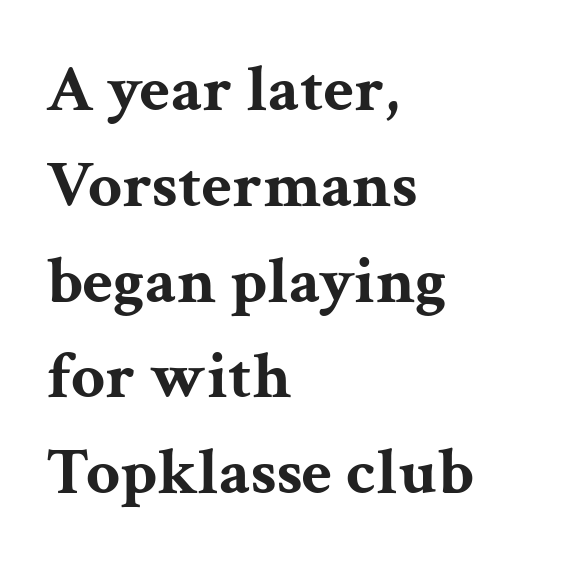
All the whitespace from short lines collects on the right. Default kerning and tracking; the words read as compact shapes. As a designer I'd log this as weight 700, bold. Has an underline been added? It has not. Ascenders rise straight up at ninety degrees.
